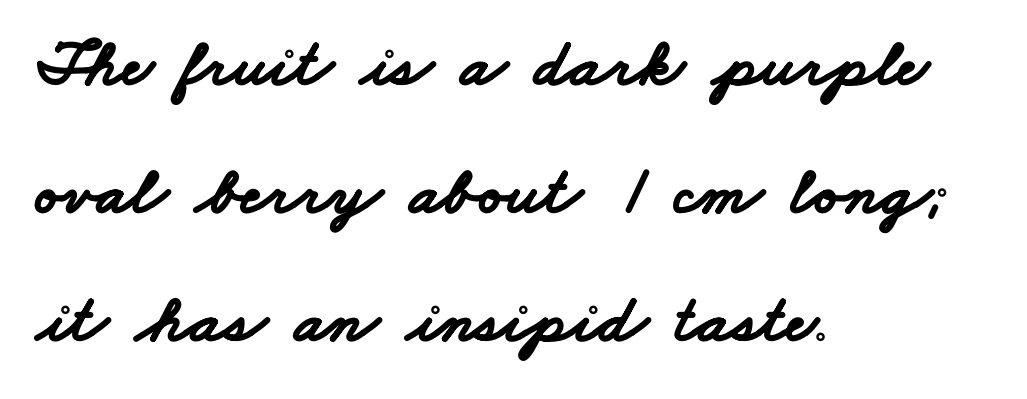
The image shows 68 px bold, wide sans-serif type; set left-aligned, line spacing 1.88x, normal letter spacing, not underlined; low stroke contrast and a small x-height.
